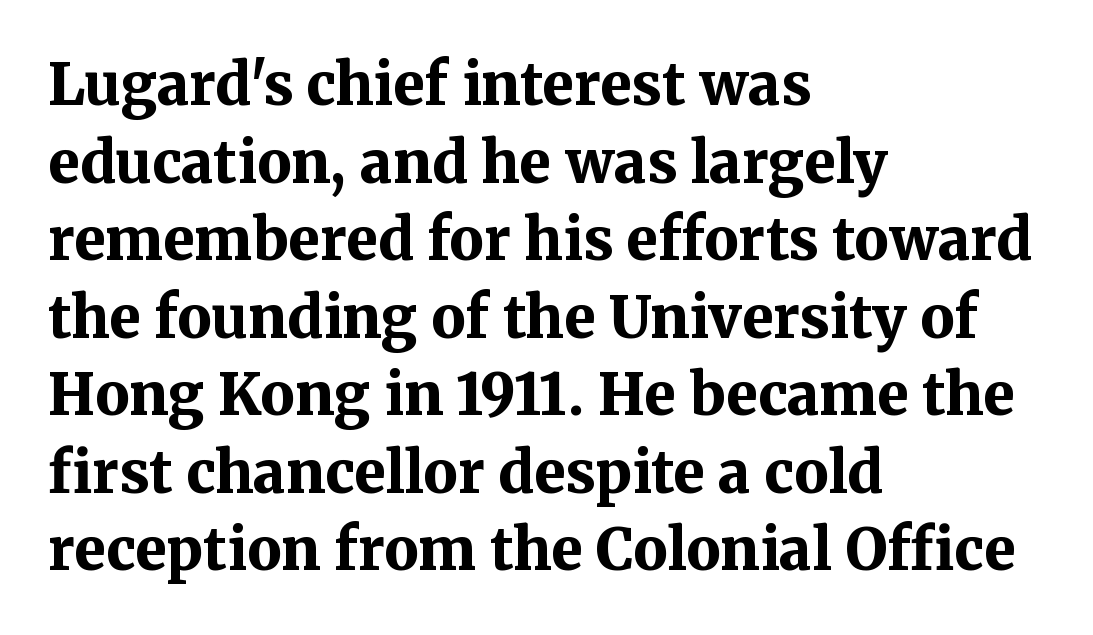
A typesetter would call this proportional, since set widths differ per character. Compared with typical body copy, the letter spacing here is the same. The baseline area is clear. Italic: no, the glyphs are upright roman.
